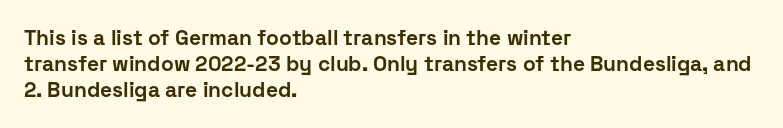
The image shows 21 px bold type, upright; set left-aligned, line spacing 1.23x, normal letter spacing, not underlined.
